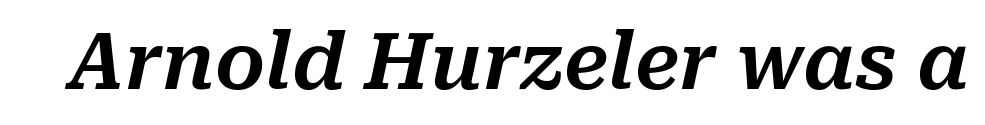
{"italic": "yes", "lean": "right", "slant_degrees": 10, "width": "normal", "stroke_contrast": "medium", "x_height": "medium", "monospaced": "no", "underline": "no", "letter_spacing": "normal", "letter_spacing_em": 0.0, "glyph_px": 78}
